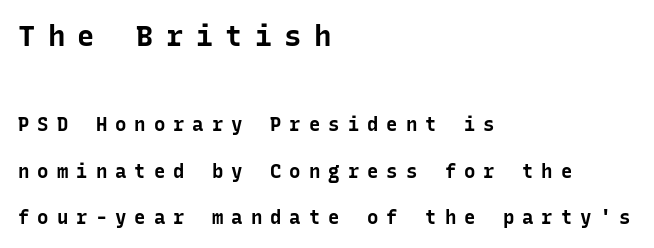
The image shows 29 px bold sans-serif type, upright, monospaced; set left-aligned, loose line spacing (2.45x), unusually wide letter spacing (+0.42 em), not underlined; the first (top) block is 1.53x larger; low stroke contrast and a medium x-height.
